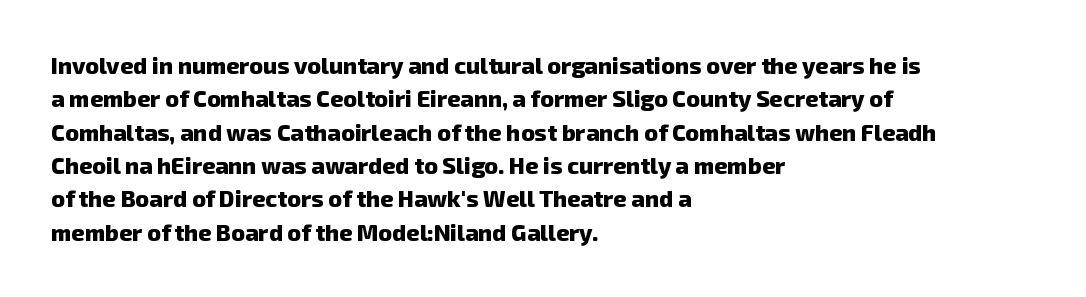
Q: Is the text bold? A: Yes.
Q: Is the text underlined? A: No.
Q: How is the paragraph aligned? A: Left-aligned.
Q: Is the spacing between letters normal or unusually wide? A: Normal.
Q: Is the spacing between lines tight, normal or loose? A: Normal.
